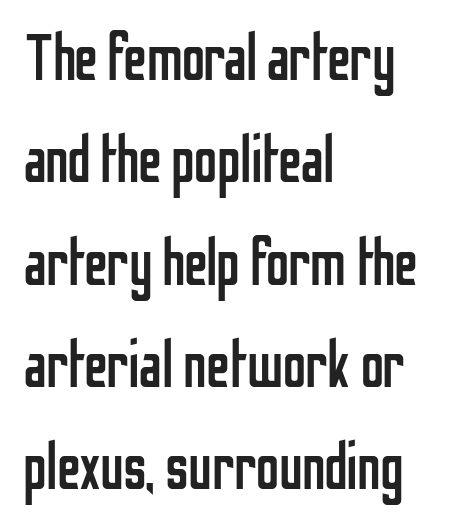
Q: Is the text bold? A: No.
Q: Is the text italic (slanted)? A: No, it is upright.
Q: Is the typeface a serif or a sans-serif typeface? A: Sans-serif.
Q: Is the text underlined? A: No.
Q: How is the paragraph aligned? A: Left-aligned.
Q: Is the spacing between letters normal or unusually wide? A: Normal.
Q: Is the spacing between lines tight, normal or loose? A: Normal.
Q: Width (condensed, normal, or wide)? A: Condensed.
Q: Stroke contrast? A: Low.
Q: x-height? A: Medium.
Q: Monospaced? A: No.
